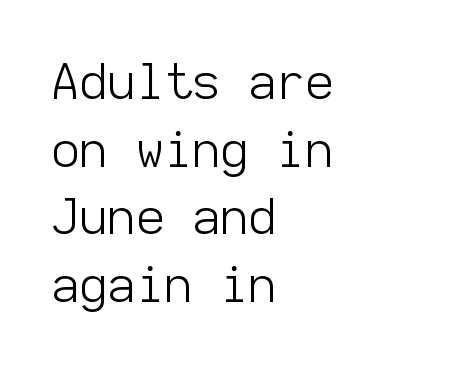
Q: Is the text bold? A: No.
Q: Is the text italic (slanted)? A: No, it is upright.
Q: Is the typeface a serif or a sans-serif typeface? A: Sans-serif.
Q: Is the text underlined? A: No.
Q: How is the paragraph aligned? A: Left-aligned.
Q: Is the spacing between letters normal or unusually wide? A: Normal.
Q: Is the spacing between lines tight, normal or loose? A: Normal.
Q: Width (condensed, normal, or wide)? A: Normal.
Q: Stroke contrast? A: Low.
Q: x-height? A: Medium.
Q: Monospaced? A: Yes.
